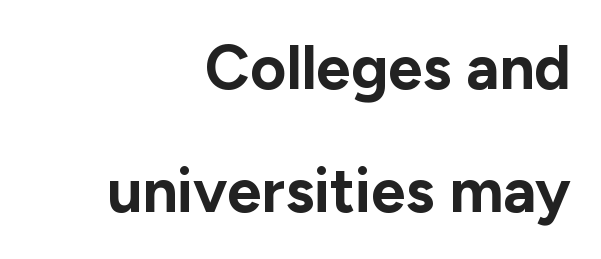
Varying glyph widths throughout — classic text-font behaviour. You can tell it's not italic because the verticals are truly vertical. Chunky letters — that's bold for sure. A bare baseline throughout the passage.
